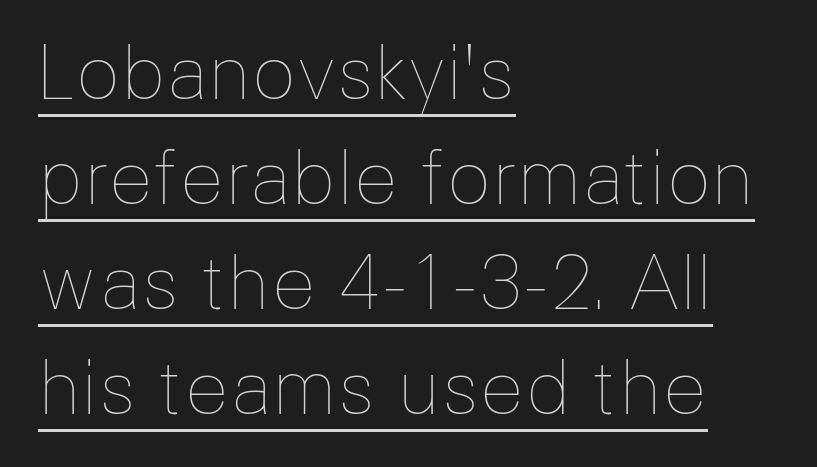
The image shows 74 px thin type, upright; set left-aligned, normal line spacing (1.42x), normal letter spacing, underlined; low stroke contrast and a medium x-height.
